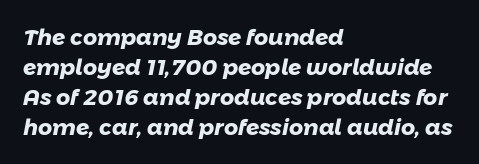
This sample uses plain, unmodified letter spacing. Successive baselines arrive at the customary interval. In terms of weight, the rendering is a true, heavy bold. Beneath every word, the page is bare. Where is the straight margin? On the left.
